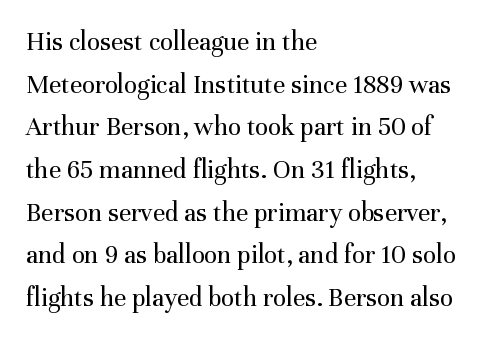
Q: Is the text bold? A: No.
Q: Is the text italic (slanted)? A: No, it is upright.
Q: Is the text underlined? A: No.
Q: How is the paragraph aligned? A: Left-aligned.
Q: Is the spacing between letters normal or unusually wide? A: Normal.
Q: Is the spacing between lines tight, normal or loose? A: Normal.
